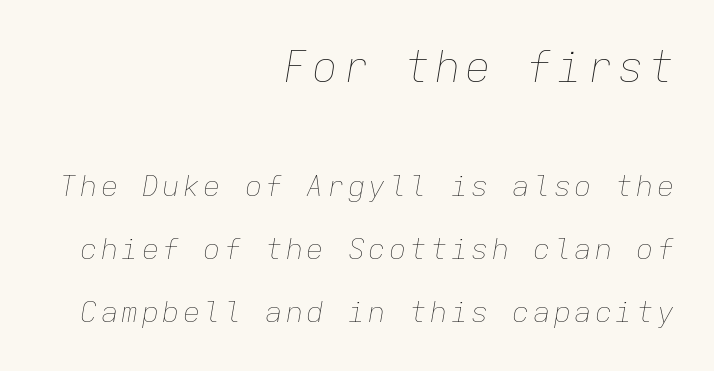
{"italic": "yes", "lean": "right", "slant_degrees": 9, "bold": "no", "weight": "thin", "width": "normal", "stroke_contrast": "low", "x_height": "medium", "monospaced": "yes", "underline": "no", "align": "right", "line_spacing": "loose", "line_spacing_ratio": 2.17, "larger_block": "first", "size_ratio": 1.48, "glyph_px": 43}
